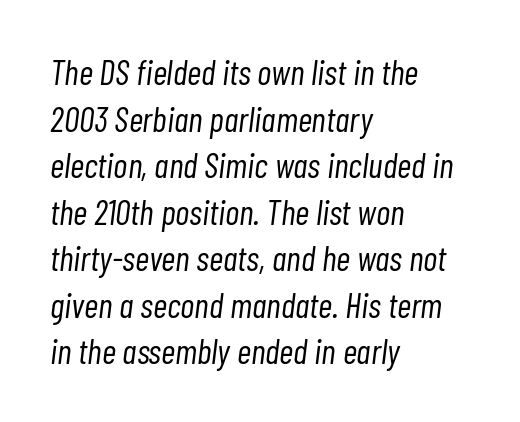
Q: Is the text bold? A: No.
Q: Is the text italic (slanted)? A: Yes, it leans right by about 7 degrees.
Q: Is the text underlined? A: No.
Q: How is the paragraph aligned? A: Left-aligned.
Q: Is the spacing between letters normal or unusually wide? A: Normal.
Q: Is the spacing between lines tight, normal or loose? A: Normal.
Q: Width (condensed, normal, or wide)? A: Condensed.
Q: Stroke contrast? A: Low.
Q: x-height? A: Medium.
Q: Monospaced? A: No.
